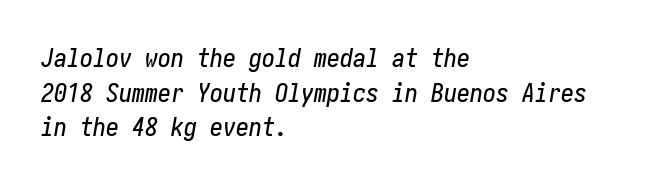
The image shows 26 px text type, italic (leaning right); set left-aligned, normal line spacing (1.33x), normal letter spacing, not underlined.
